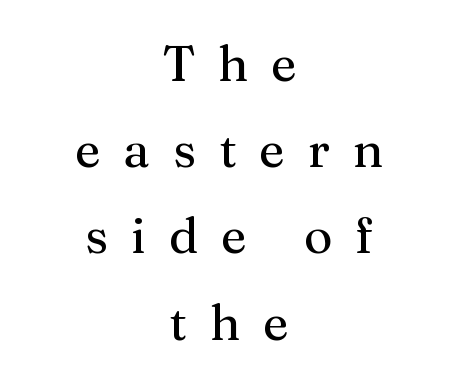
The image shows 49 px serif type, upright; set centered, line spacing 1.76x, unusually wide letter spacing (+0.47 em), not underlined; medium stroke contrast and a medium x-height.
